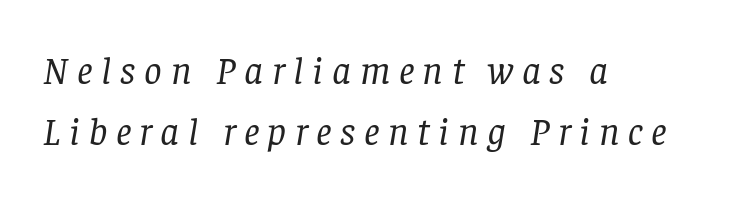
The image shows 39 px regular-weight serif type, italic (leaning right); set left-aligned, normal line spacing (1.57x), unusually wide letter spacing (+0.22 em), not underlined; low stroke contrast and a large x-height.
